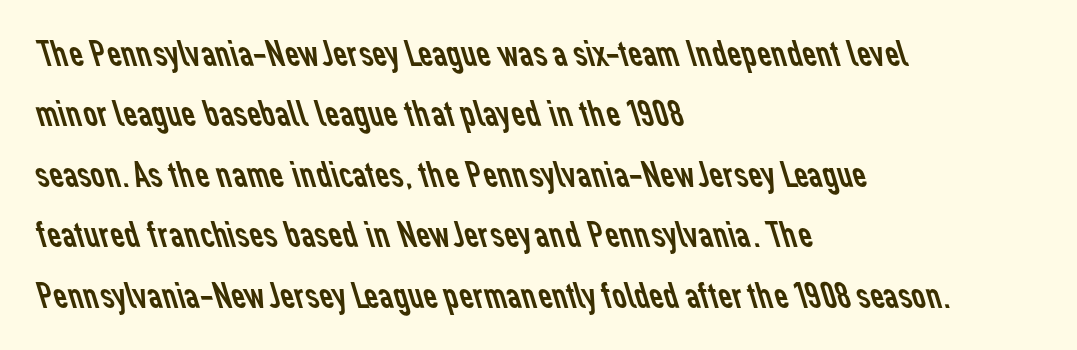
Q: Is the text bold? A: No.
Q: Is the typeface a serif or a sans-serif typeface? A: Sans-serif.
Q: Is the text underlined? A: No.
Q: How is the paragraph aligned? A: Left-aligned.
Q: Is the spacing between letters normal or unusually wide? A: Normal.
Q: Is the spacing between lines tight, normal or loose? A: Normal.
Q: Width (condensed, normal, or wide)? A: Normal.
Q: Stroke contrast? A: Low.
Q: x-height? A: Medium.
Q: Monospaced? A: No.
